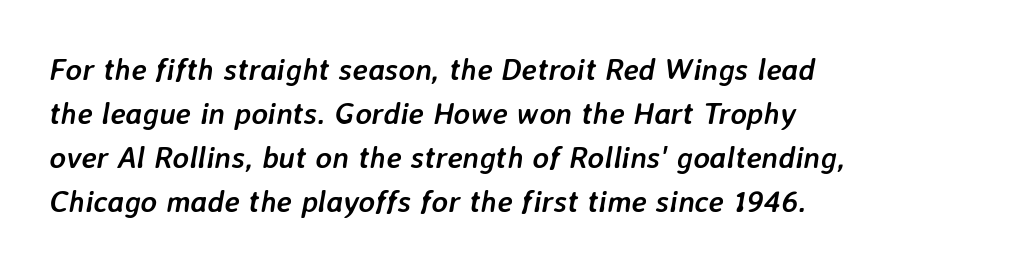
The letters advance in unequal steps, a hallmark of proportional type. The passage shown leans; its letterforms are oblique. Between one letter and the next there's only the usual sliver of space. Every row of glyphs begins at an identical x-position on the left. Horizontal bands of white between lines are of average thickness. Bare-footed words on every line.
